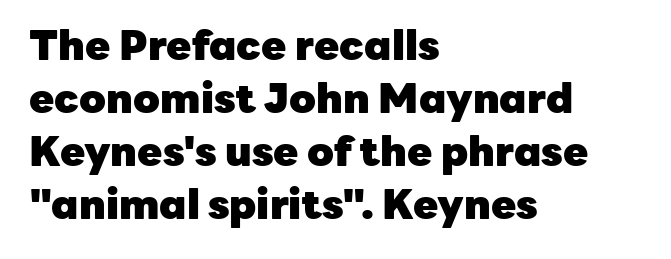
The image shows 41 px heavy sans-serif type, upright; set left-aligned, normal line spacing (1.29x), normal letter spacing, not underlined; low stroke contrast and a medium x-height.
